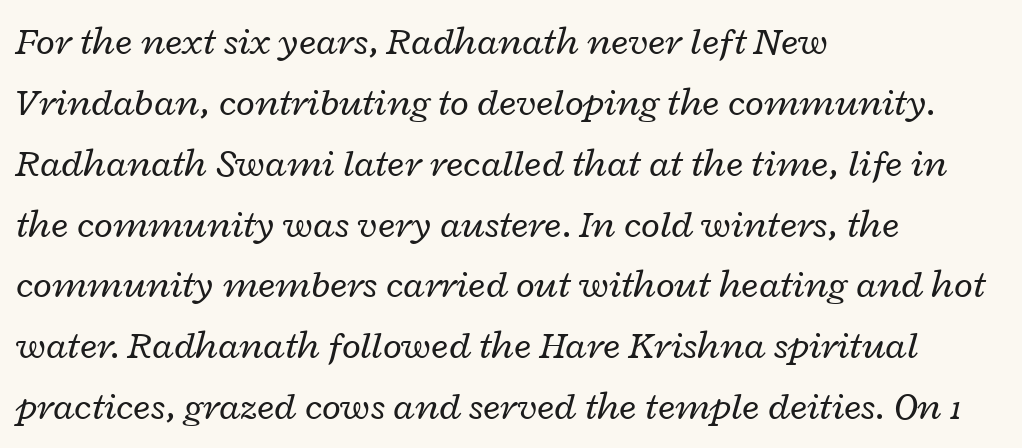
The image shows 39 px regular-weight, wide type, italic (leaning right); set left-aligned, normal line spacing (1.56x), normal letter spacing, not underlined; low stroke contrast and a medium x-height.
